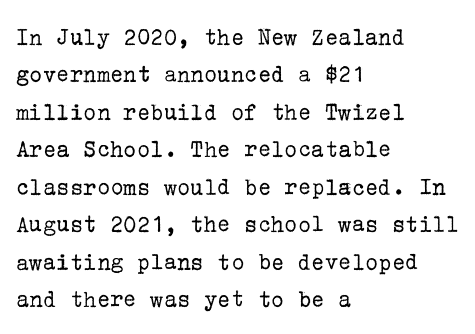
Q: Is the text bold? A: No.
Q: Is the text italic (slanted)? A: No, it is upright.
Q: Is the text underlined? A: No.
Q: How is the paragraph aligned? A: Left-aligned.
Q: Is the spacing between letters normal or unusually wide? A: Normal.
Q: Is the spacing between lines tight, normal or loose? A: Normal.
